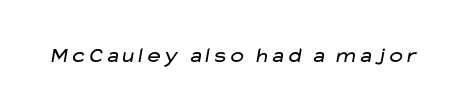
{"bold": "no", "underline": "no", "letter_spacing": "normal", "letter_spacing_em": 0.0, "glyph_px": 22}
